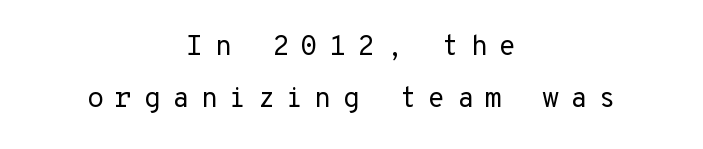
Q: Is the text bold? A: No.
Q: Is the text italic (slanted)? A: No, it is upright.
Q: Is the typeface a serif or a sans-serif typeface? A: Sans-serif.
Q: Is the text underlined? A: No.
Q: How is the paragraph aligned? A: Centered.
Q: Is the spacing between letters normal or unusually wide? A: Unusually wide.
Q: Width (condensed, normal, or wide)? A: Normal.
Q: Stroke contrast? A: Low.
Q: x-height? A: Medium.
Q: Monospaced? A: Yes.
